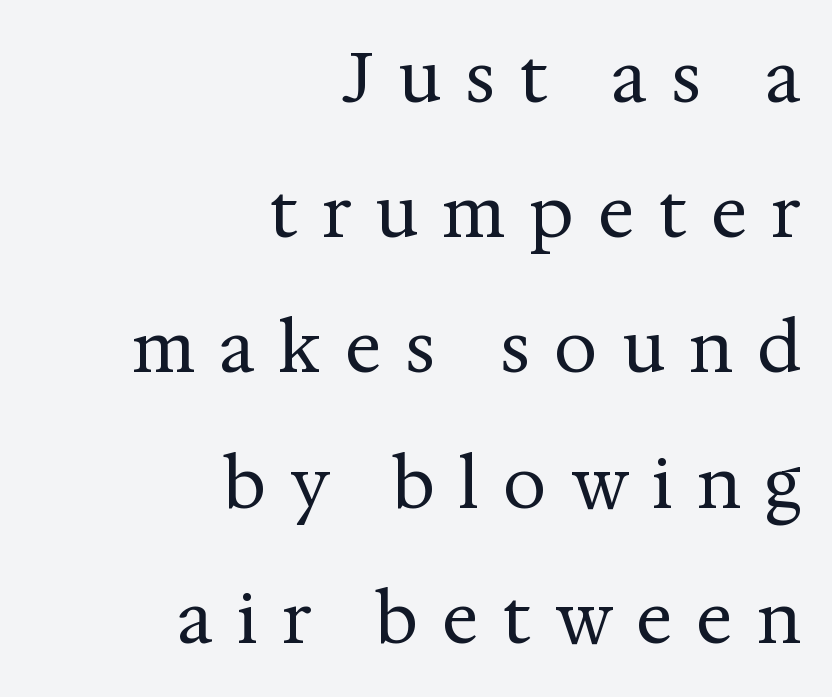
{"serif": "yes", "italic": "no", "bold": "no", "weight": "regular", "width": "normal", "stroke_contrast": "medium", "x_height": "medium", "monospaced": "no", "underline": "no", "align": "right", "line_spacing": "loose", "line_spacing_ratio": 1.96, "letter_spacing": "wide", "letter_spacing_em": 0.35, "glyph_px": 69}
